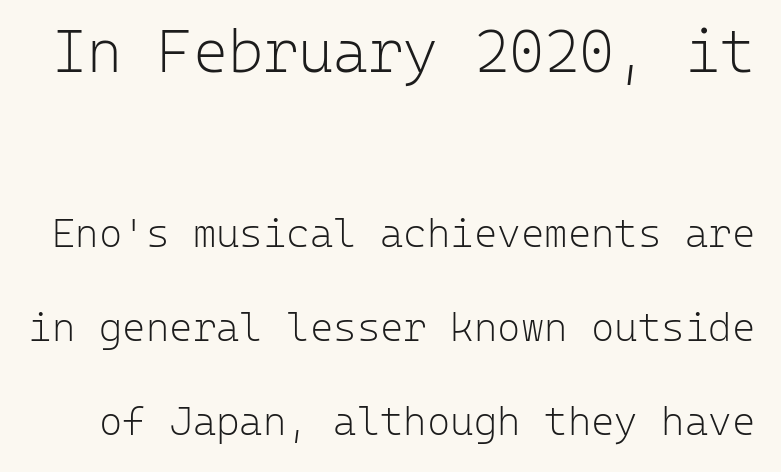
Q: Is the text bold? A: No.
Q: Is the text italic (slanted)? A: No, it is upright.
Q: Is the typeface a serif or a sans-serif typeface? A: Sans-serif.
Q: Is the text underlined? A: No.
Q: Is the spacing between letters normal or unusually wide? A: Normal.
Q: Is the spacing between lines tight, normal or loose? A: Loose.
Q: Which block of text is set in a larger size, the first (top) or the second (bottom)? A: The first (top) one.
Q: Width (condensed, normal, or wide)? A: Normal.
Q: Stroke contrast? A: Low.
Q: x-height? A: Medium.
Q: Monospaced? A: Yes.
